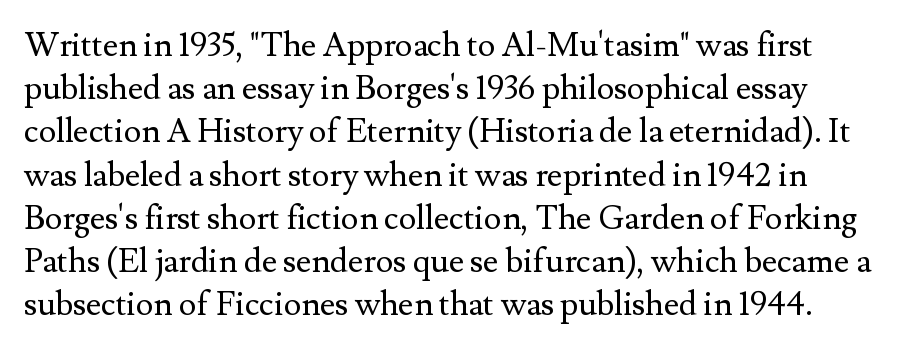
{"serif": "yes", "italic": "no", "bold": "no", "weight": "regular", "width": "normal", "stroke_contrast": "medium", "x_height": "small", "monospaced": "no", "underline": "no", "line_spacing": "normal", "line_spacing_ratio": 1.31, "letter_spacing": "normal", "letter_spacing_em": 0.0, "glyph_px": 33}
